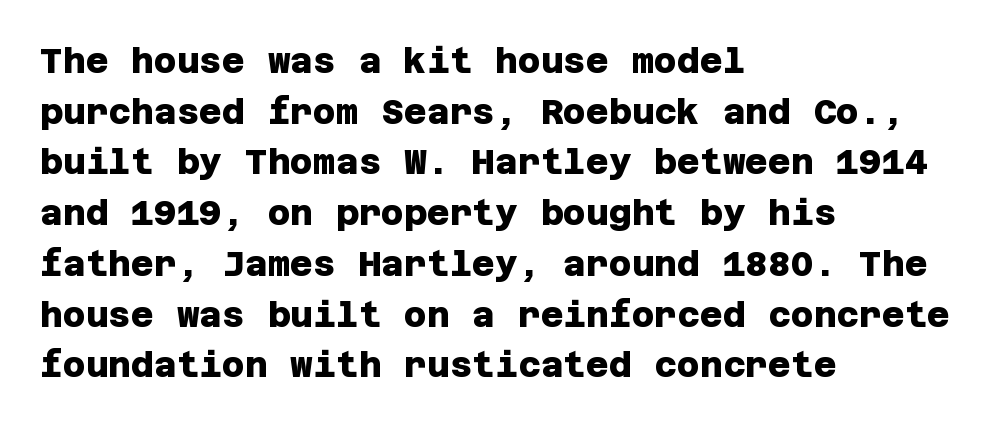
The image shows 35 px heavy sans-serif type; set left-aligned, normal line spacing (1.45x), normal letter spacing, not underlined; low stroke contrast and a large x-height.
